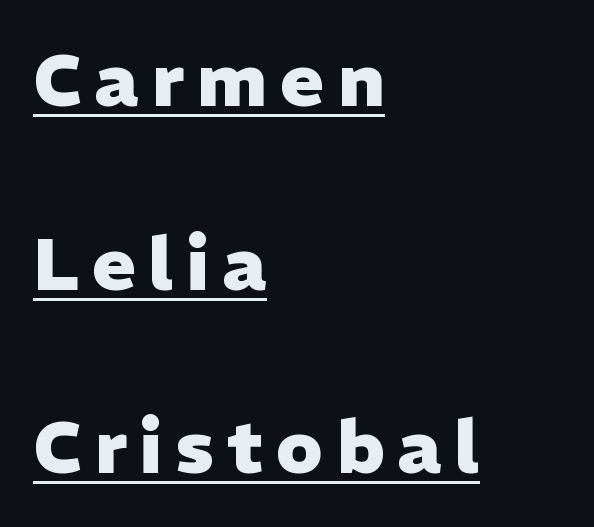
This is sans-serif lettering, the kind often seen on screens and signage. A rule runs beneath these lines of type. The lines in this sample share a left origin and differ only in where they stop. Heavy, bold letterforms. Is this a fixed-width face? No — the glyphs have proportional, varying widths. This sample trades compactness for vertical openness between lines.
